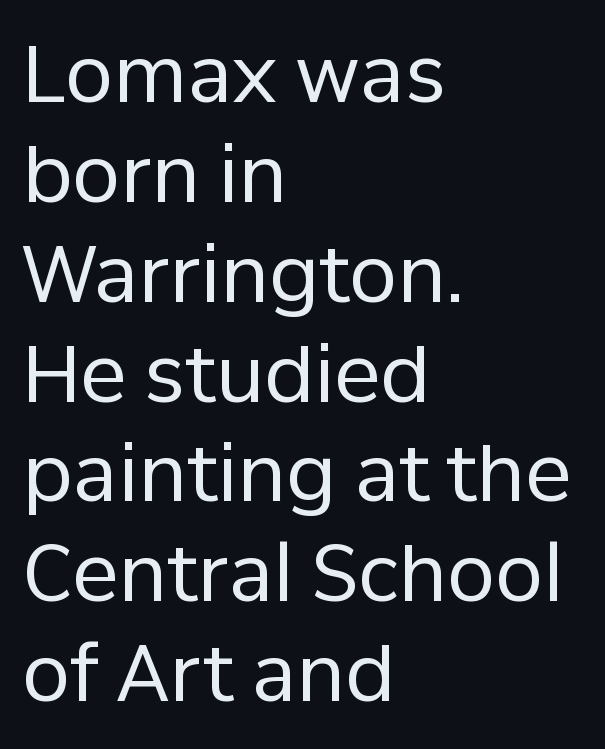
The image shows 78 px regular-weight sans-serif type, upright; set left-aligned, normal line spacing (1.28x), normal letter spacing, not underlined; low stroke contrast and a medium x-height.
